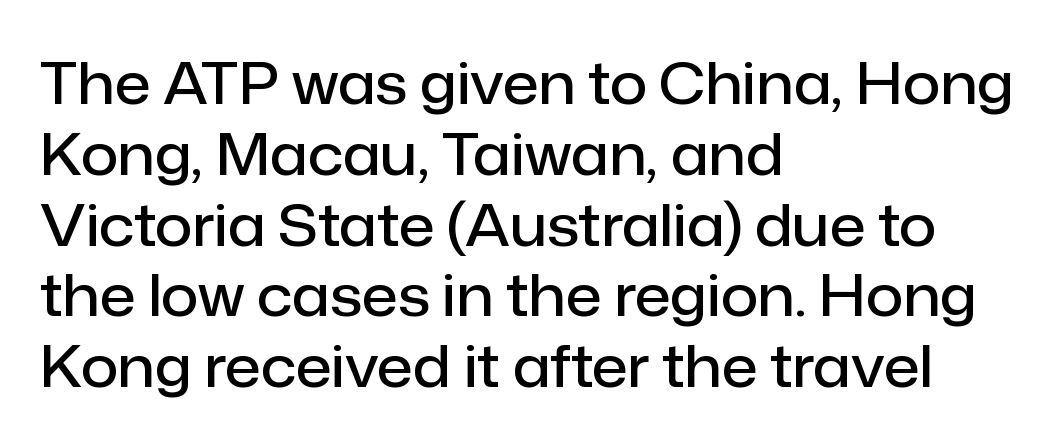
Horizontal alignment here is leftward, the default for most running prose. The specimen omits any rule beneath the text block's lines. Honestly, the letter spacing is just normal — you wouldn't notice it. Unlike a traditional serif, this face leaves its strokes unadorned.
